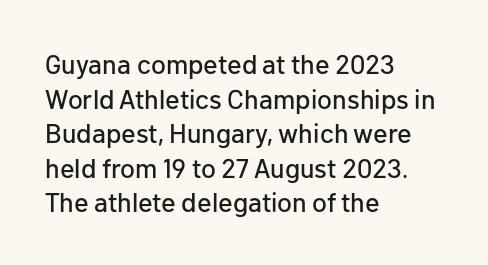
You could call the tracking neutral — neither tight nor loose. Interline gaps are of average width in this sample. The zone under the glyphs is completely vacant. A classic flush-left, rag-right setting is used for this passage. Style check: upright.
